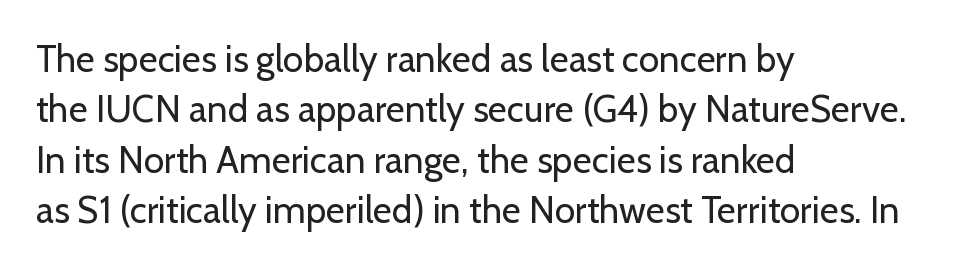
Inter-character spacing is left at the font's built-in metrics. Note: no serifs on the glyphs. Unbolded letterforms with no extra heft. The rendering uses natural spacing where letterforms have individual widths.
